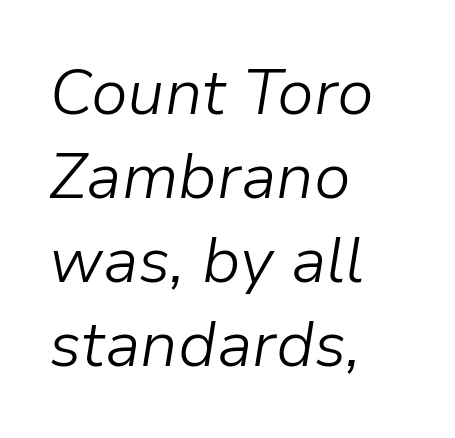
Q: Is the text bold? A: No.
Q: Is the text italic (slanted)? A: Yes, it leans right by about 9 degrees.
Q: Is the text underlined? A: No.
Q: How is the paragraph aligned? A: Left-aligned.
Q: Is the spacing between letters normal or unusually wide? A: Normal.
Q: Is the spacing between lines tight, normal or loose? A: Normal.
Q: Width (condensed, normal, or wide)? A: Normal.
Q: Stroke contrast? A: Low.
Q: x-height? A: Medium.
Q: Monospaced? A: No.
